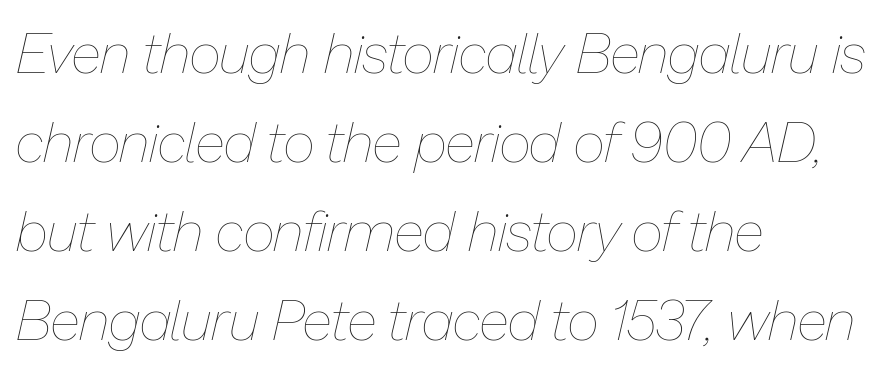
Q: Is the text bold? A: No.
Q: Is the text italic (slanted)? A: Yes, it leans right by about 13 degrees.
Q: Is the text underlined? A: No.
Q: How is the paragraph aligned? A: Left-aligned.
Q: Is the spacing between letters normal or unusually wide? A: Normal.
Q: Is the spacing between lines tight, normal or loose? A: Normal.
Q: Width (condensed, normal, or wide)? A: Normal.
Q: Stroke contrast? A: Low.
Q: x-height? A: Medium.
Q: Monospaced? A: No.
